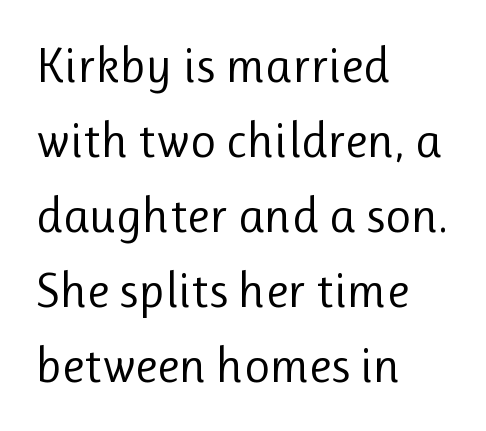
The image shows 50 px regular-weight sans-serif type, upright; set left-aligned, normal line spacing (1.5x), normal letter spacing, not underlined; low stroke contrast and a medium x-height.
